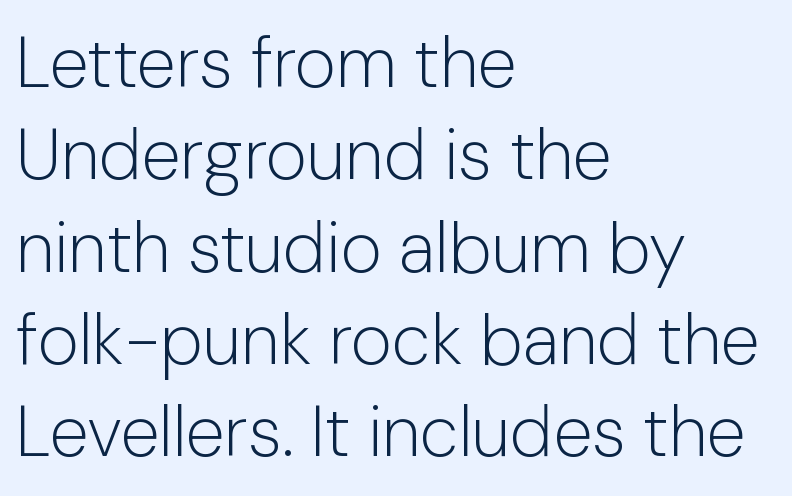
The image shows 71 px light sans-serif type, upright; set left-aligned, normal line spacing (1.3x), normal letter spacing, not underlined; low stroke contrast and a medium x-height.
